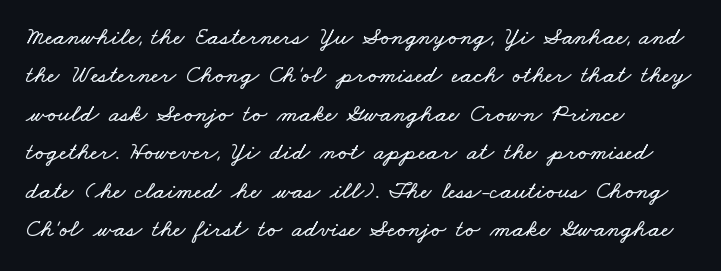
The image shows 25 px text type; set left-aligned, normal line spacing (1.54x), normal letter spacing, not underlined.
